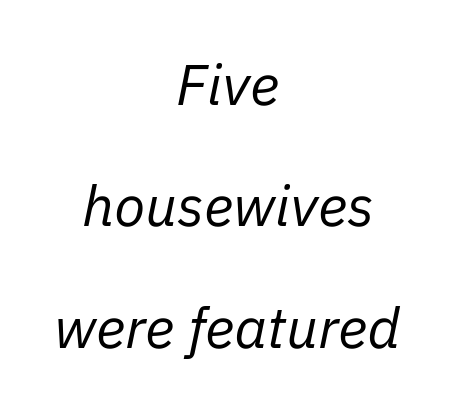
The image shows 57 px regular-weight type, italic (leaning right); set centered, loose line spacing (2.13x), normal letter spacing, not underlined; low stroke contrast and a medium x-height.
